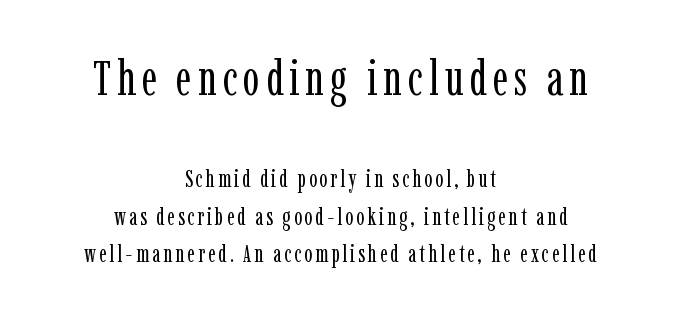
Q: Is the text bold? A: No.
Q: Is the text italic (slanted)? A: No, it is upright.
Q: Is the typeface a serif or a sans-serif typeface? A: Serif.
Q: Is the text underlined? A: No.
Q: How is the paragraph aligned? A: Centered.
Q: Is the spacing between lines tight, normal or loose? A: Normal.
Q: Which block of text is set in a larger size, the first (top) or the second (bottom)? A: The first (top) one.
Q: Width (condensed, normal, or wide)? A: Condensed.
Q: Stroke contrast? A: Low.
Q: x-height? A: Medium.
Q: Monospaced? A: No.
